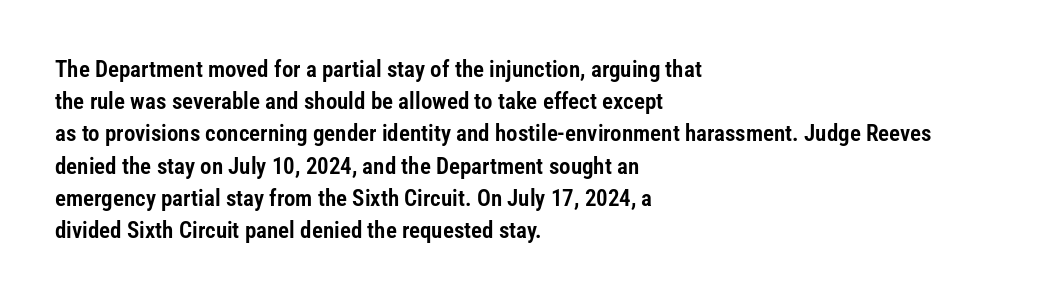
Q: Is the text italic (slanted)? A: No, it is upright.
Q: Is the text underlined? A: No.
Q: How is the paragraph aligned? A: Left-aligned.
Q: Is the spacing between letters normal or unusually wide? A: Normal.
Q: Is the spacing between lines tight, normal or loose? A: Normal.
